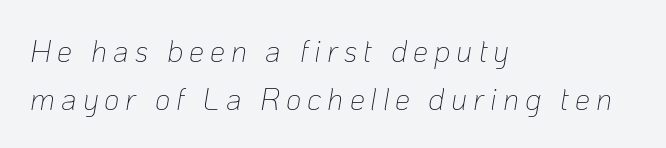
Q: Is the text bold? A: No.
Q: Is the text italic (slanted)? A: Yes, it leans right by about 10 degrees.
Q: Is the text underlined? A: No.
Q: How is the paragraph aligned? A: Left-aligned.
Q: Is the spacing between letters normal or unusually wide? A: Unusually wide.
Q: Is the spacing between lines tight, normal or loose? A: Normal.
Q: Width (condensed, normal, or wide)? A: Normal.
Q: Stroke contrast? A: Low.
Q: x-height? A: Medium.
Q: Monospaced? A: No.
